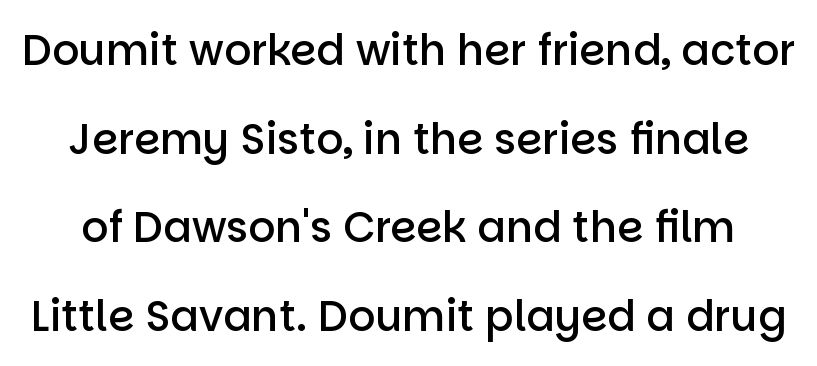
Q: Is the text bold? A: Semi-bold.
Q: Is the text italic (slanted)? A: No, it is upright.
Q: Is the typeface a serif or a sans-serif typeface? A: Sans-serif.
Q: Is the text underlined? A: No.
Q: Is the spacing between letters normal or unusually wide? A: Normal.
Q: Is the spacing between lines tight, normal or loose? A: Loose.
Q: Width (condensed, normal, or wide)? A: Normal.
Q: Stroke contrast? A: Low.
Q: x-height? A: Large.
Q: Monospaced? A: No.
